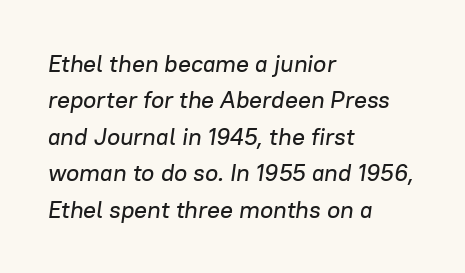
{"italic": "yes", "lean": "right", "slant_degrees": 8, "underline": "no", "align": "left", "line_spacing": "normal", "line_spacing_ratio": 1.52, "letter_spacing": "normal", "letter_spacing_em": 0.0, "glyph_px": 24}
